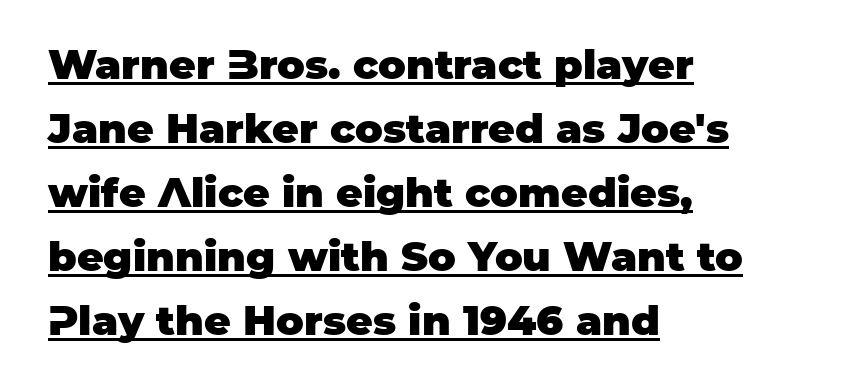
{"serif": "no", "italic": "no", "bold": "yes", "weight": "heavy", "width": "normal", "stroke_contrast": "low", "x_height": "large", "monospaced": "no", "underline": "yes", "align": "left", "line_spacing": "normal", "line_spacing_ratio": 1.56, "letter_spacing": "normal", "letter_spacing_em": 0.0, "glyph_px": 41}
